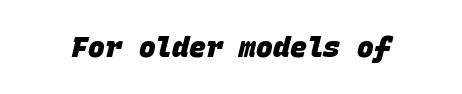
The image shows 28 px heavy sans-serif type, monospaced; set normal letter spacing, not underlined; low stroke contrast and a large x-height.
